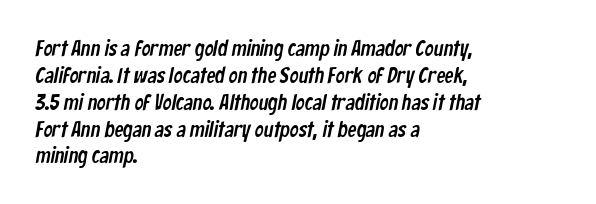
{"underline": "no", "align": "left", "line_spacing_ratio": 1.22, "letter_spacing": "normal", "letter_spacing_em": 0.0, "glyph_px": 22}
